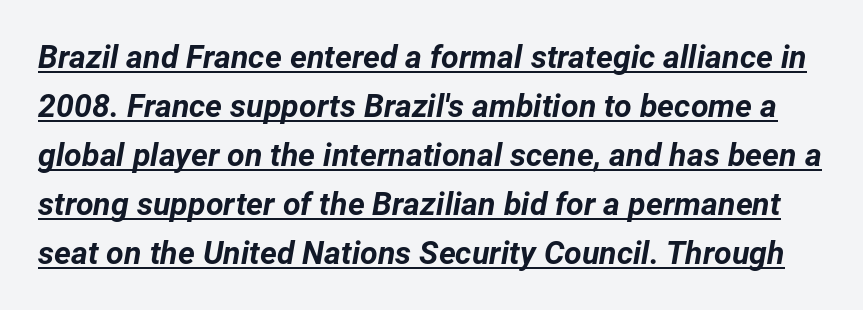
The image shows 32 px bold type, italic (leaning right); set normal line spacing (1.53x), normal letter spacing, underlined; low stroke contrast and a medium x-height.
